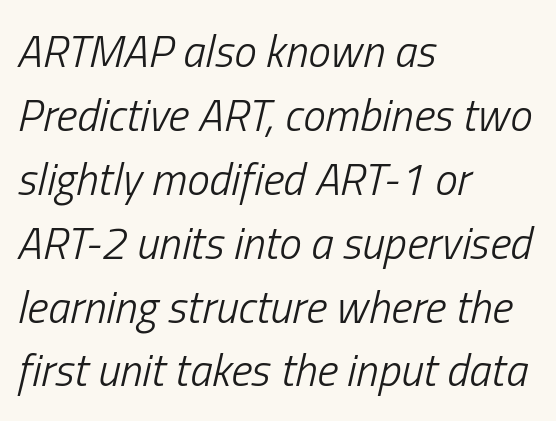
Q: Is the text bold? A: No.
Q: Is the text italic (slanted)? A: Yes, it leans right by about 13 degrees.
Q: Is the text underlined? A: No.
Q: How is the paragraph aligned? A: Left-aligned.
Q: Is the spacing between letters normal or unusually wide? A: Normal.
Q: Is the spacing between lines tight, normal or loose? A: Normal.
Q: Width (condensed, normal, or wide)? A: Condensed.
Q: Stroke contrast? A: Low.
Q: x-height? A: Medium.
Q: Monospaced? A: No.
